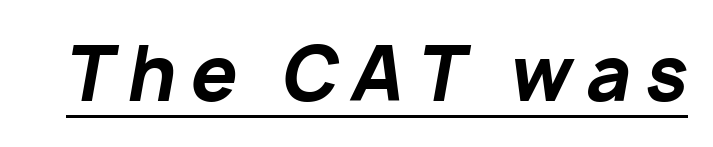
Rendered with sloped, italic letterforms. Think of a printed novel: that variable character pitch is what you see here. The face used here appears with an underline applied. These lines carry a lot of weight — the face is fully bold.
